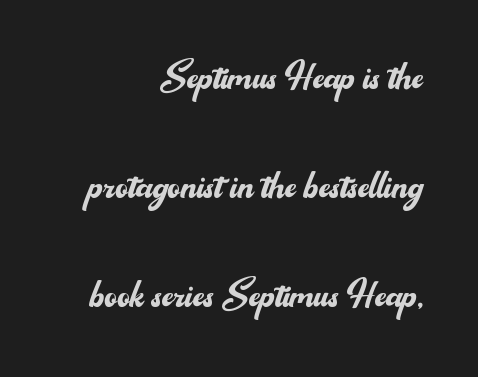
Q: Is the text bold? A: No.
Q: Is the text italic (slanted)? A: Yes.
Q: Is the typeface a serif or a sans-serif typeface? A: Sans-serif.
Q: Is the text underlined? A: No.
Q: How is the paragraph aligned? A: Right-aligned.
Q: Is the spacing between letters normal or unusually wide? A: Normal.
Q: Is the spacing between lines tight, normal or loose? A: Loose.
Q: Width (condensed, normal, or wide)? A: Normal.
Q: Stroke contrast? A: Medium.
Q: x-height? A: Small.
Q: Monospaced? A: No.
